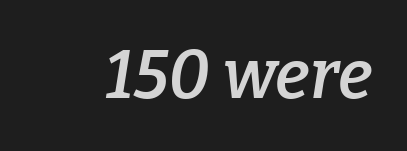
Q: Is the text bold? A: Semi-bold.
Q: Is the text italic (slanted)? A: Yes, it leans right by about 9 degrees.
Q: Is the typeface a serif or a sans-serif typeface? A: Serif.
Q: Is the text underlined? A: No.
Q: Is the spacing between letters normal or unusually wide? A: Normal.
Q: Width (condensed, normal, or wide)? A: Normal.
Q: Stroke contrast? A: Low.
Q: x-height? A: Medium.
Q: Monospaced? A: No.
